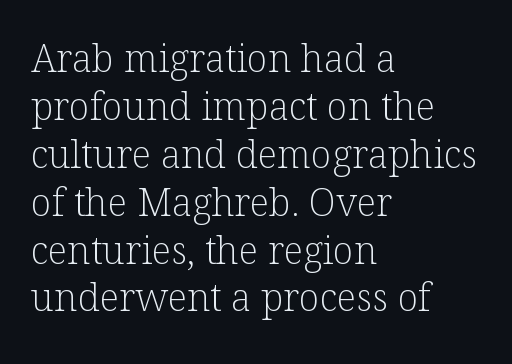
Q: Is the text bold? A: No.
Q: Is the text italic (slanted)? A: No, it is upright.
Q: Is the typeface a serif or a sans-serif typeface? A: Serif.
Q: Is the text underlined? A: No.
Q: How is the paragraph aligned? A: Left-aligned.
Q: Is the spacing between letters normal or unusually wide? A: Normal.
Q: Is the spacing between lines tight, normal or loose? A: Normal.
Q: Width (condensed, normal, or wide)? A: Normal.
Q: Stroke contrast? A: Low.
Q: x-height? A: Medium.
Q: Monospaced? A: No.
